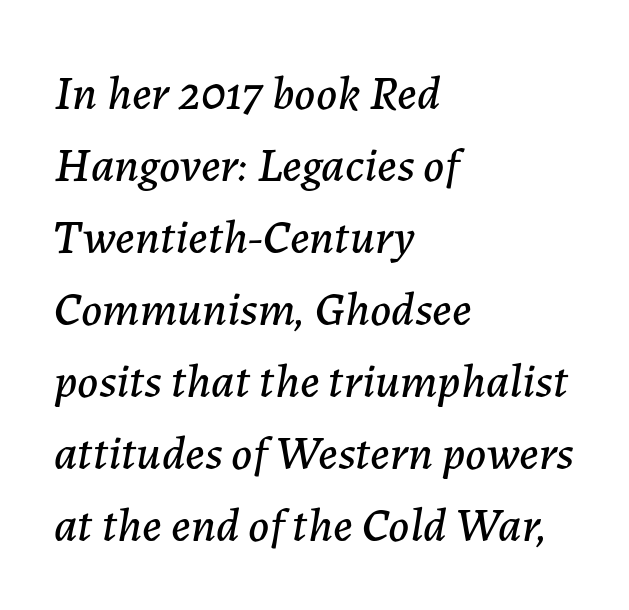
Q: Is the text italic (slanted)? A: Yes, it leans right by about 7 degrees.
Q: Is the text underlined? A: No.
Q: How is the paragraph aligned? A: Left-aligned.
Q: Is the spacing between letters normal or unusually wide? A: Normal.
Q: Is the spacing between lines tight, normal or loose? A: Normal.
Q: Width (condensed, normal, or wide)? A: Normal.
Q: Stroke contrast? A: Low.
Q: x-height? A: Medium.
Q: Monospaced? A: No.
